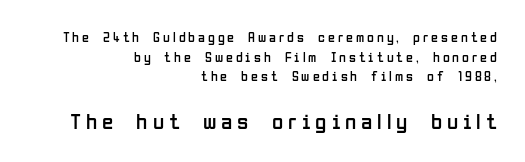
You can tell it's not italic because the verticals are truly vertical. A light-to-regular cut is what we see here. The compositor pushed each line to the right boundary. These lines have a slow, spaced-out rhythm from letter to letter. Letters rest on an invisible, unmarked baseline.
